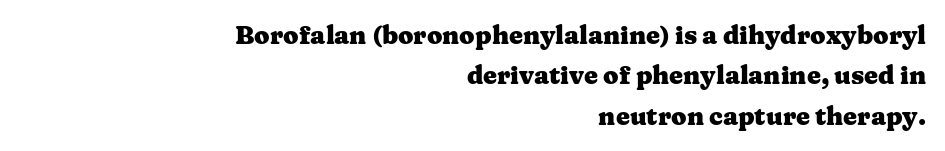
The image shows 25 px bold type, upright; set right-aligned, normal line spacing (1.62x), normal letter spacing, not underlined.
